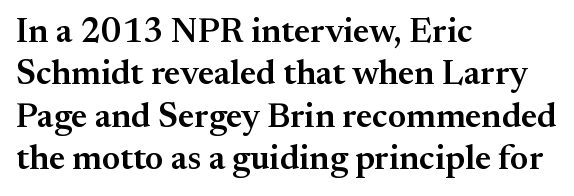
Spacing between characters is what you'd get straight out of the box. Proportional: the letters do not fall into vertical columns. Left-aligned paragraph, ragged on the right. As a designer I'd log this as weight 600, semibold. Posture: vertical.
